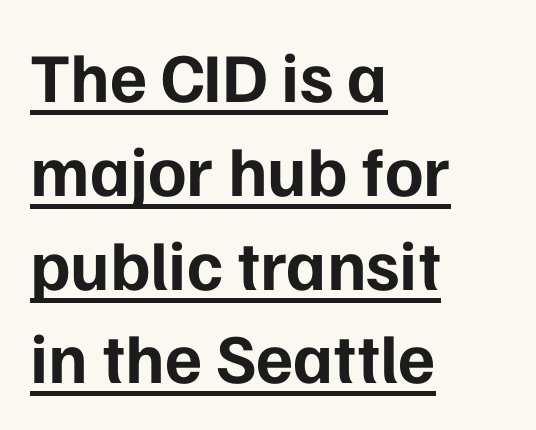
The image shows 70 px bold sans-serif type, upright; set left-aligned, normal line spacing (1.34x), normal letter spacing, underlined; low stroke contrast and a medium x-height.
